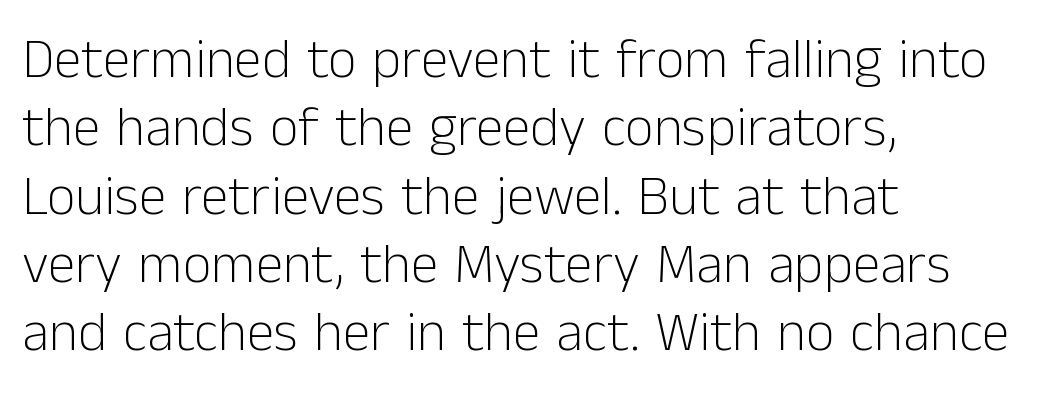
{"serif": "no", "italic": "no", "bold": "no", "weight": "light", "width": "normal", "stroke_contrast": "low", "x_height": "medium", "monospaced": "no", "underline": "no", "align": "left", "line_spacing_ratio": 1.22, "letter_spacing": "normal", "letter_spacing_em": 0.0, "glyph_px": 56}
